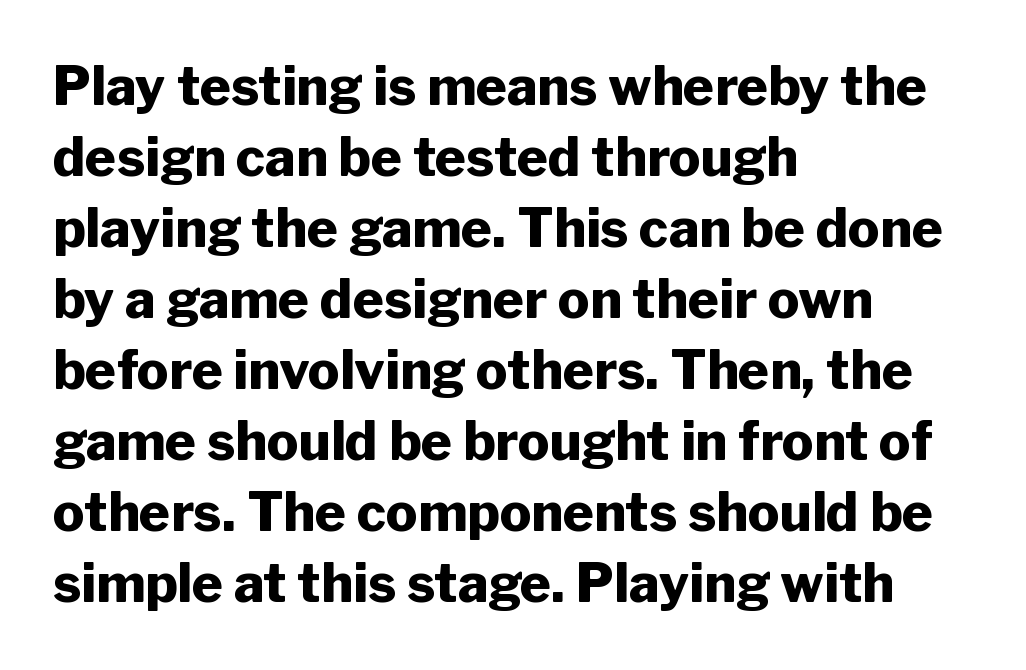
Q: Is the text bold? A: Yes.
Q: Is the text italic (slanted)? A: No, it is upright.
Q: Is the typeface a serif or a sans-serif typeface? A: Sans-serif.
Q: Is the text underlined? A: No.
Q: How is the paragraph aligned? A: Left-aligned.
Q: Is the spacing between letters normal or unusually wide? A: Normal.
Q: Is the spacing between lines tight, normal or loose? A: Normal.
Q: Width (condensed, normal, or wide)? A: Normal.
Q: Stroke contrast? A: Low.
Q: x-height? A: Medium.
Q: Monospaced? A: No.
